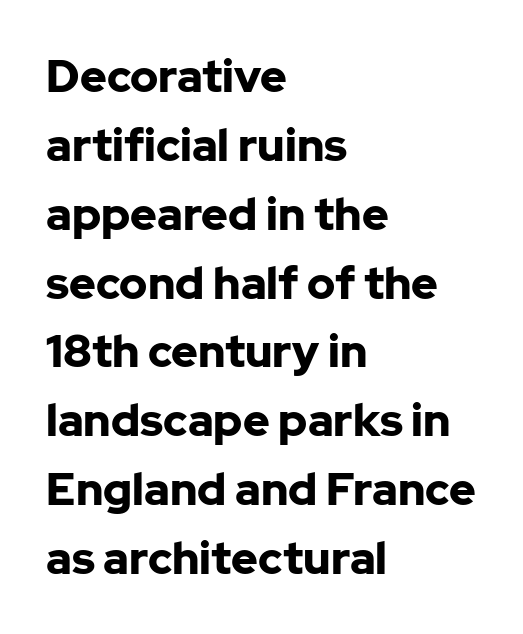
This sample uses plain, unmodified letter spacing. I'd describe the lettering as bold — thick and assertive. Examine the stroke ends and you'll find no serifs. Ascenders rise straight up at ninety degrees. One glance says typical: line gaps are just what's usual. Clear beneath every line of the passage.
